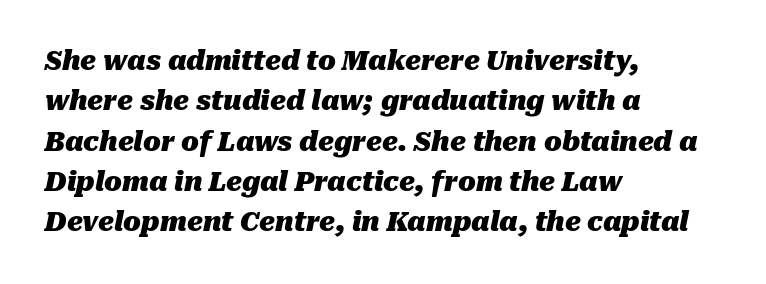
{"italic": "yes", "lean": "right", "slant_degrees": 10, "bold": "yes", "underline": "no", "align": "left", "line_spacing": "normal", "line_spacing_ratio": 1.55, "letter_spacing": "normal", "letter_spacing_em": 0.0, "glyph_px": 26}
